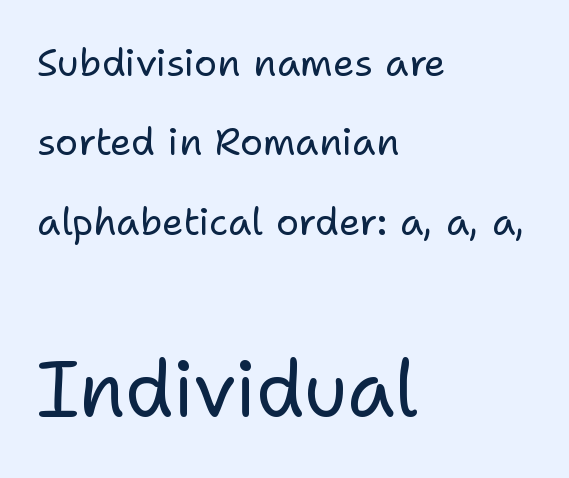
The image shows 77 px regular-weight sans-serif type, upright; set left-aligned, loose line spacing (2.09x), normal letter spacing, not underlined; the second (bottom) block is 2.03x larger; low stroke contrast and a medium x-height.
